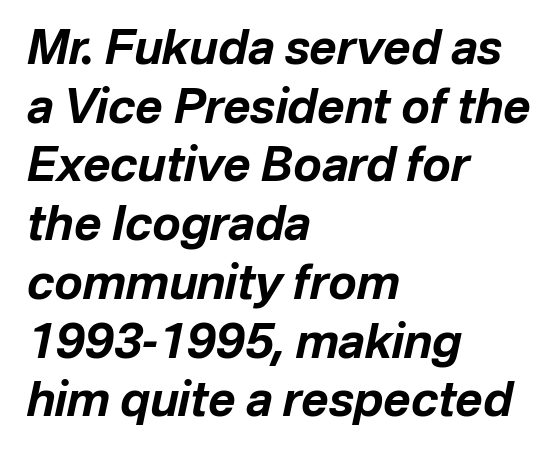
Q: Is the text bold? A: Yes.
Q: Is the text italic (slanted)? A: Yes, it leans right by about 12 degrees.
Q: Is the text underlined? A: No.
Q: How is the paragraph aligned? A: Left-aligned.
Q: Is the spacing between letters normal or unusually wide? A: Normal.
Q: Is the spacing between lines tight, normal or loose? A: Normal.
Q: Width (condensed, normal, or wide)? A: Normal.
Q: Stroke contrast? A: Low.
Q: x-height? A: Medium.
Q: Monospaced? A: No.
